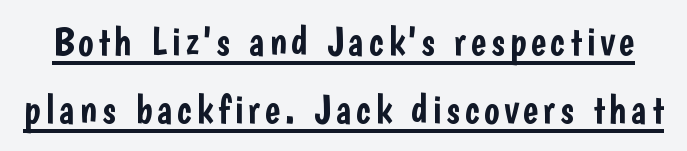
Q: Is the text italic (slanted)? A: No, it is upright.
Q: Is the typeface a serif or a sans-serif typeface? A: Sans-serif.
Q: Is the text underlined? A: Yes.
Q: Is the spacing between lines tight, normal or loose? A: Normal.
Q: Width (condensed, normal, or wide)? A: Condensed.
Q: Stroke contrast? A: Low.
Q: x-height? A: Medium.
Q: Monospaced? A: No.
